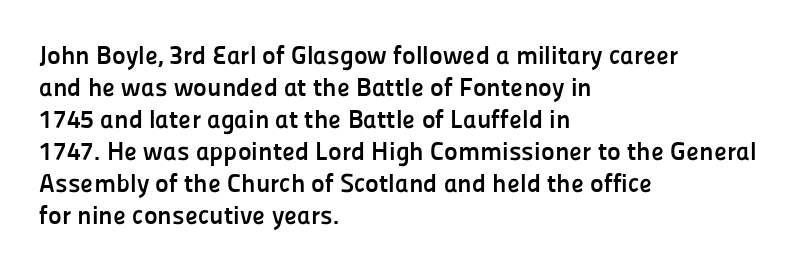
{"italic": "no", "bold": "yes", "underline": "no", "align": "left", "line_spacing_ratio": 1.23, "letter_spacing": "normal", "letter_spacing_em": 0.0, "glyph_px": 26}
